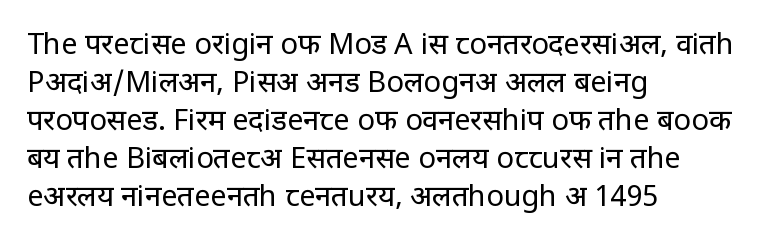
{"serif": "no", "italic": "no", "bold": "no", "weight": "regular", "width": "condensed", "stroke_contrast": "low", "x_height": "large", "monospaced": "no", "underline": "no", "align": "left", "line_spacing": "normal", "line_spacing_ratio": 1.31, "letter_spacing": "normal", "letter_spacing_em": 0.0, "glyph_px": 29}
